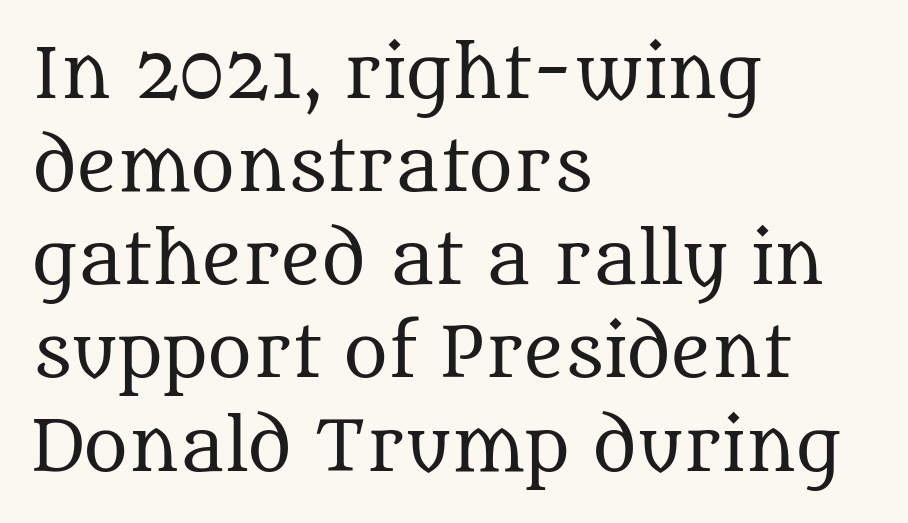
Regarding serifs, this sample has them. These lines were composed using upright roman letters. The rag falls on the right side of this text block. The baseline area is clear. Stroke mass is kept to a normal reading level or below.
